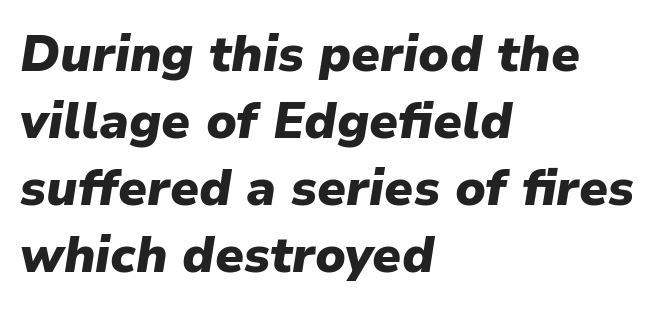
Is this a fixed-width face? No — the glyphs have proportional, varying widths. This rendering uses left alignment, leaving the right contour irregular. Observe the ordinary spacing: letters are neighbours, not strangers. Pretty heavy lettering here — definitely bold. Descender tails drop into unmarked territory.
